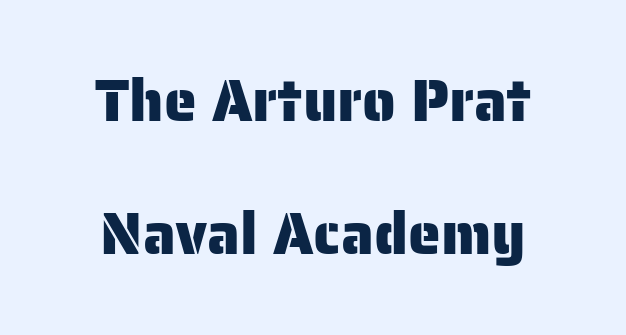
{"serif": "no", "italic": "no", "width": "normal", "stroke_contrast": "low", "x_height": "medium", "monospaced": "no", "underline": "no", "align": "center", "line_spacing": "loose", "line_spacing_ratio": 2.26, "letter_spacing": "normal", "letter_spacing_em": 0.0, "glyph_px": 59}
